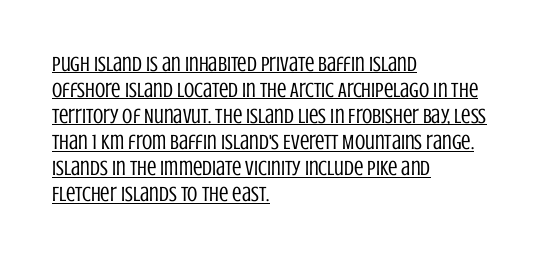
Q: Is the text bold? A: No.
Q: Is the text italic (slanted)? A: No, it is upright.
Q: Is the text underlined? A: Yes.
Q: How is the paragraph aligned? A: Left-aligned.
Q: Is the spacing between letters normal or unusually wide? A: Normal.
